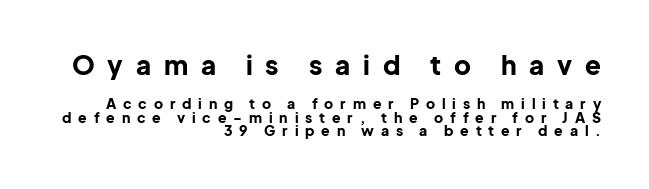
Underlining? Definitely not there. The characters look thick and weighty, a clear bold. The typesetter chose a ragged-left arrangement here. The tracking reads as deliberately expanded to a designer's eye.
